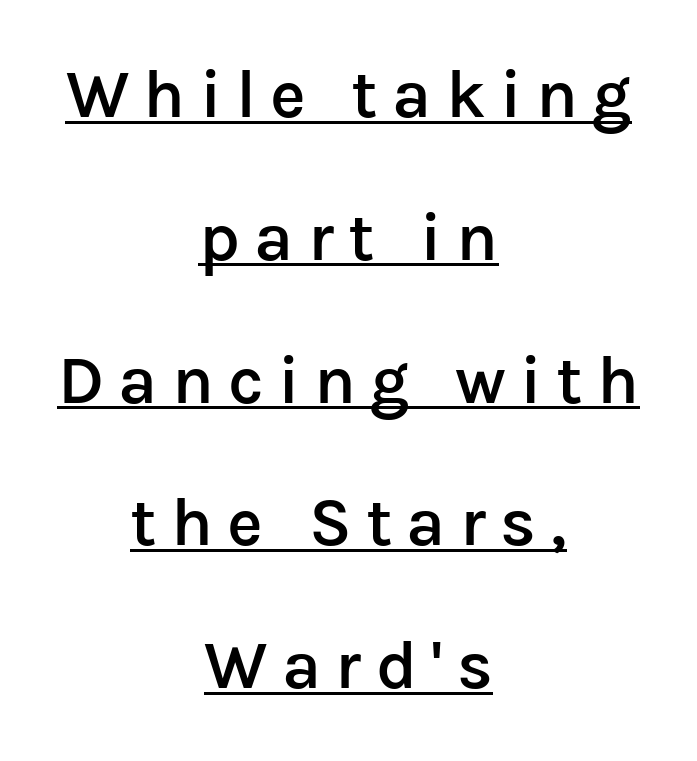
These lines carry some extra weight — a demibold, not a full bold. This rendering employs a face without finishing strokes, i.e., a sans-serif. Underline: present. Is the block centered? Yes — each line is placed symmetrically about the middle. Is this a fixed-width face? No — the glyphs have proportional, varying widths.
